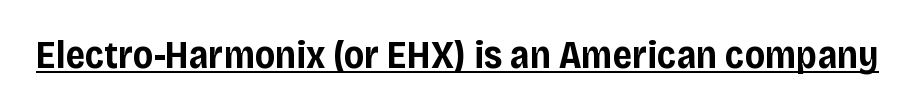
Q: Is the text bold? A: Yes.
Q: Is the text italic (slanted)? A: No, it is upright.
Q: Is the typeface a serif or a sans-serif typeface? A: Sans-serif.
Q: Is the text underlined? A: Yes.
Q: Is the spacing between letters normal or unusually wide? A: Normal.
Q: Width (condensed, normal, or wide)? A: Normal.
Q: Stroke contrast? A: Low.
Q: x-height? A: Large.
Q: Monospaced? A: No.
